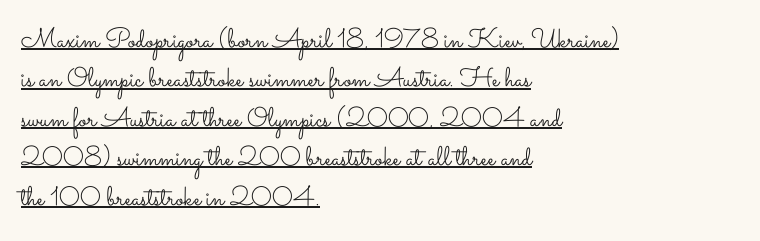
Q: Is the text bold? A: No.
Q: Is the text italic (slanted)? A: Yes.
Q: Is the text underlined? A: Yes.
Q: How is the paragraph aligned? A: Left-aligned.
Q: Is the spacing between letters normal or unusually wide? A: Normal.
Q: Is the spacing between lines tight, normal or loose? A: Normal.
